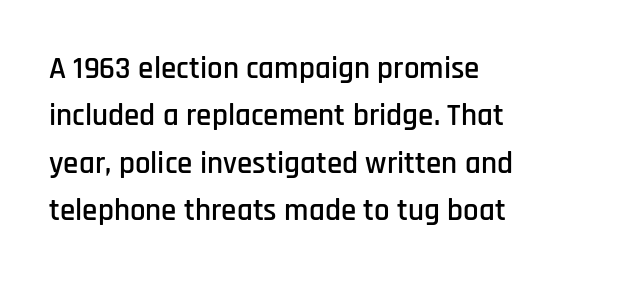
Q: Is the text italic (slanted)? A: No, it is upright.
Q: Is the typeface a serif or a sans-serif typeface? A: Sans-serif.
Q: Is the text underlined? A: No.
Q: How is the paragraph aligned? A: Left-aligned.
Q: Is the spacing between letters normal or unusually wide? A: Normal.
Q: Is the spacing between lines tight, normal or loose? A: Normal.
Q: Width (condensed, normal, or wide)? A: Condensed.
Q: Stroke contrast? A: Low.
Q: x-height? A: Large.
Q: Monospaced? A: No.
